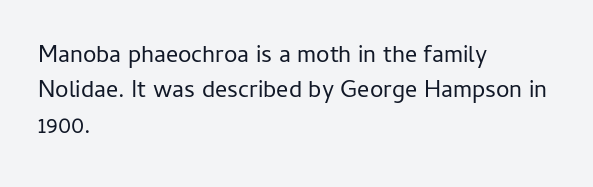
Tracking value appears to be zero — textbook default spacing. Posture: straight, roman, zero tilt. Leftover space on each line is placed entirely after the last word. This is not heavy type; no bold has been used.
